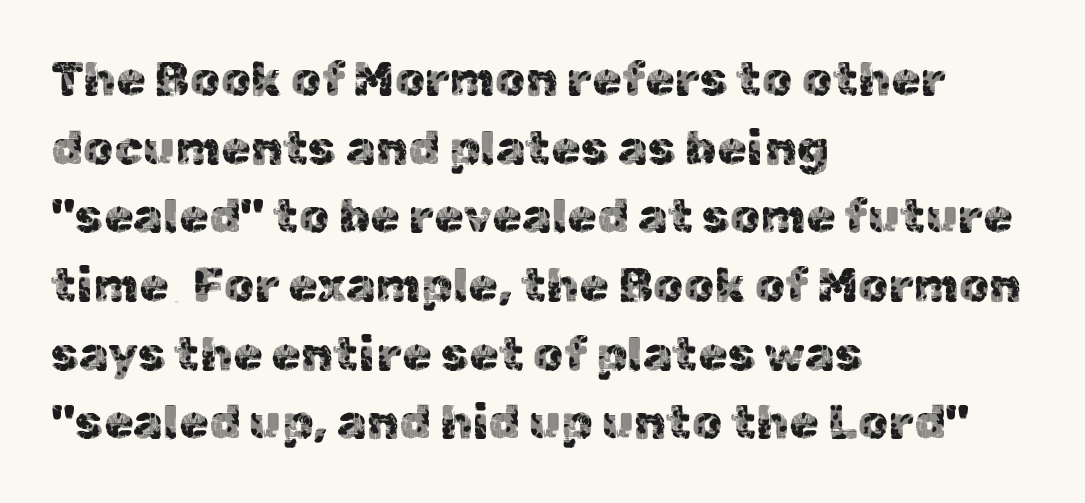
{"serif": "no", "italic": "no", "width": "normal", "x_height": "medium", "monospaced": "no", "underline": "no", "align": "left", "line_spacing": "normal", "line_spacing_ratio": 1.43, "letter_spacing": "normal", "letter_spacing_em": 0.0, "glyph_px": 48}
